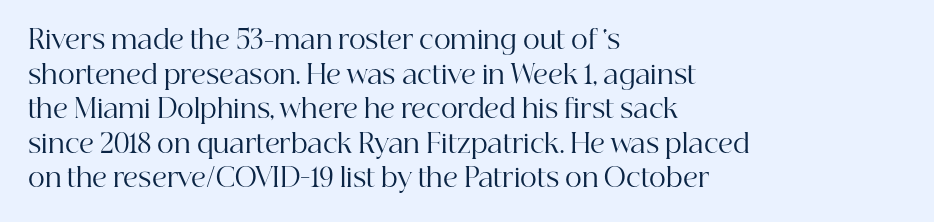
{"italic": "no", "bold": "no", "underline": "no", "align": "left", "line_spacing": "normal", "line_spacing_ratio": 1.33, "letter_spacing": "normal", "letter_spacing_em": 0.0, "glyph_px": 26}
